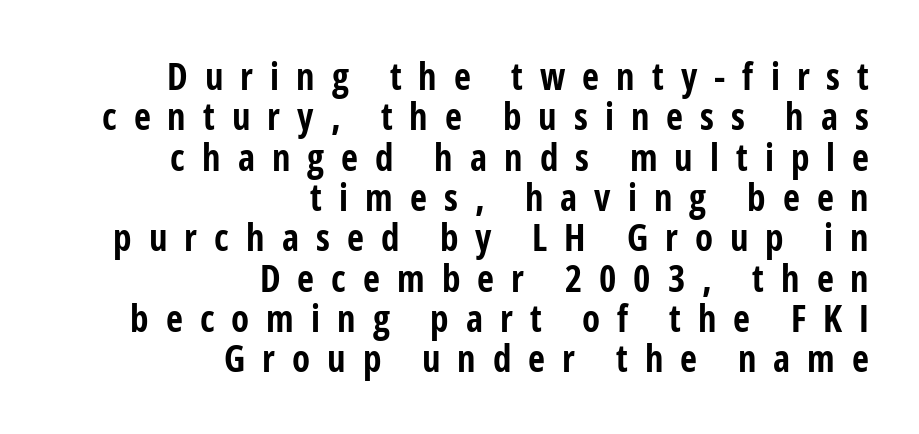
Students, observe: this is what under-led, compact text looks like. Spacing verdict: proportional, widths tailored to each character. Descenders are the only things crossing below the line. The type family on display is of the sans-serif kind.
